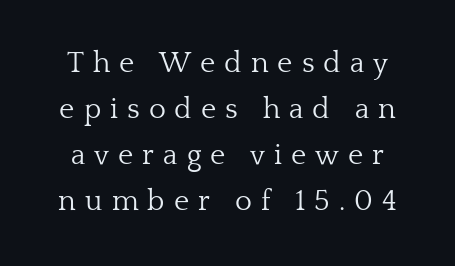
The image shows 29 px light serif type, upright; set normal line spacing (1.59x), unusually wide letter spacing (+0.31 em), not underlined; low stroke contrast and a medium x-height.
